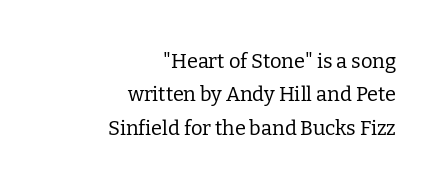
{"italic": "no", "bold": "no", "underline": "no", "align": "right", "line_spacing": "normal", "line_spacing_ratio": 1.67, "letter_spacing": "normal", "letter_spacing_em": 0.0, "glyph_px": 20}
